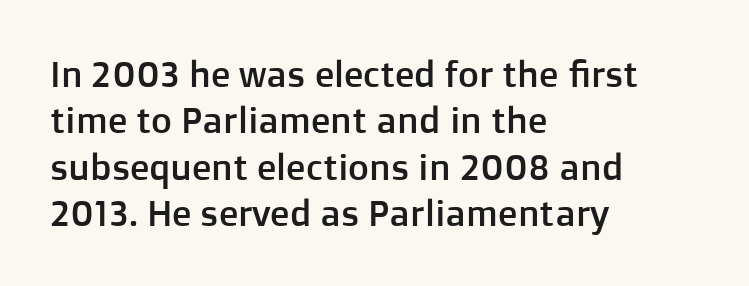
{"serif": "no", "italic": "no", "width": "normal", "stroke_contrast": "low", "x_height": "medium", "monospaced": "no", "underline": "no", "align": "left", "line_spacing": "normal", "line_spacing_ratio": 1.29, "letter_spacing": "normal", "letter_spacing_em": 0.0, "glyph_px": 36}
